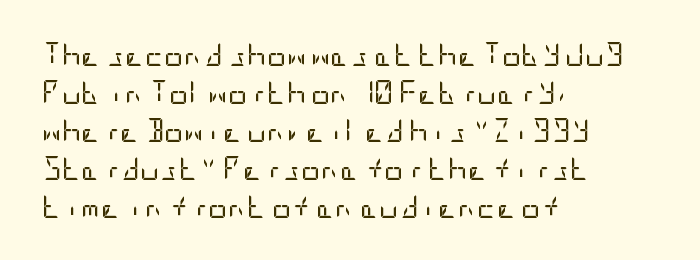
The image shows 24 px text type, upright; set left-aligned, normal line spacing (1.58x), normal letter spacing, not underlined.
